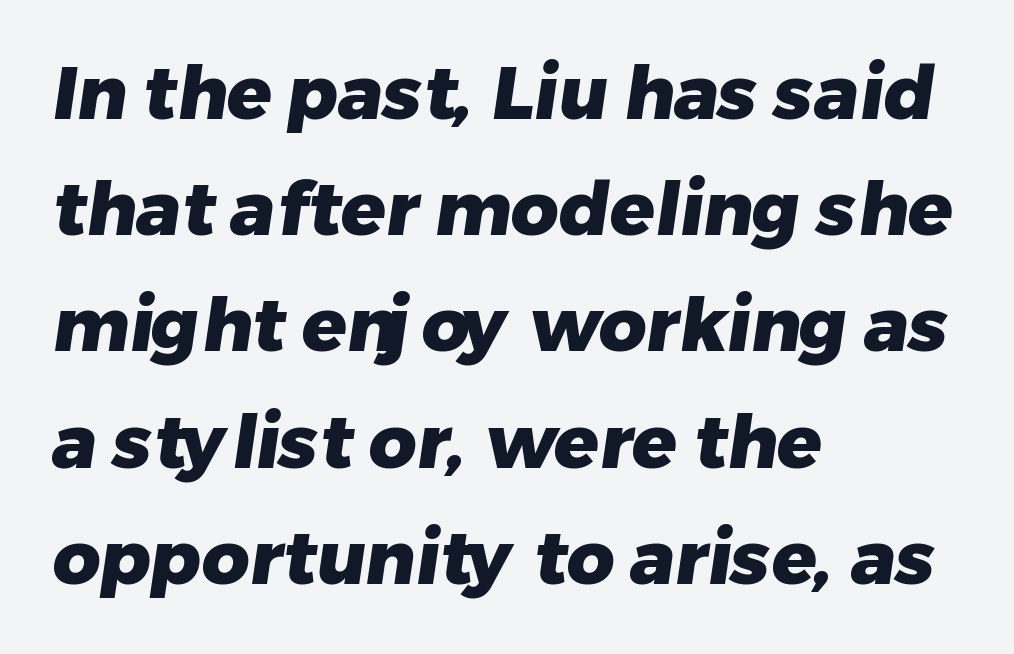
The image shows 74 px heavy sans-serif type; set left-aligned, normal line spacing (1.57x), normal letter spacing, not underlined; low stroke contrast and a medium x-height.
